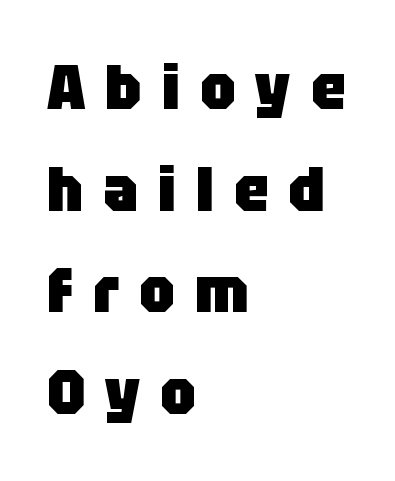
The image shows 62 px heavy sans-serif type, upright; set left-aligned, normal line spacing (1.64x), unusually wide letter spacing (+0.32 em), not underlined; low stroke contrast and a large x-height.
